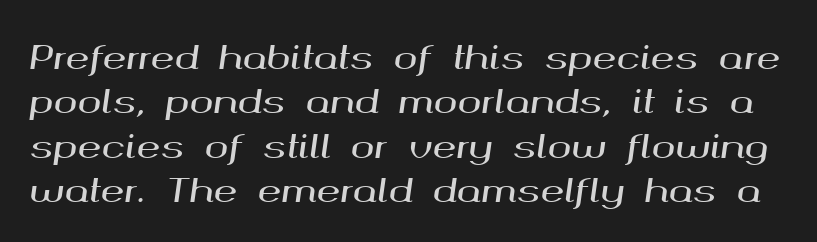
{"italic": "yes", "lean": "right", "slant_degrees": 8, "width": "wide", "stroke_contrast": "medium", "x_height": "medium", "monospaced": "no", "underline": "no", "line_spacing": "normal", "line_spacing_ratio": 1.39, "letter_spacing": "normal", "letter_spacing_em": 0.0, "glyph_px": 32}
